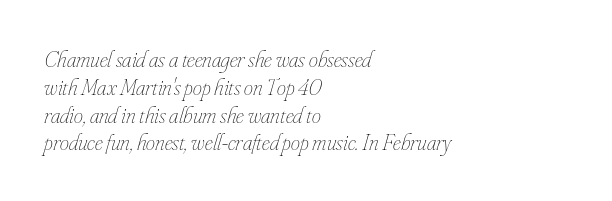
The image shows 23 px text type, italic (leaning right); set left-aligned, line spacing 1.21x, normal letter spacing, not underlined.
